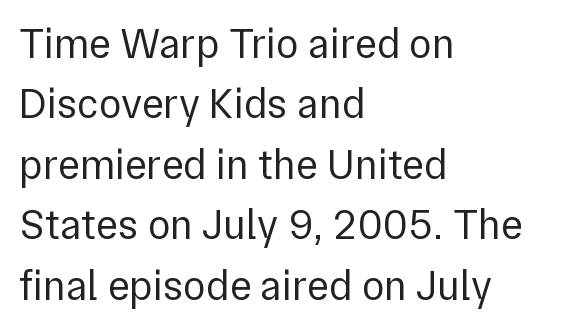
Q: Is the text bold? A: No.
Q: Is the text italic (slanted)? A: No, it is upright.
Q: Is the typeface a serif or a sans-serif typeface? A: Sans-serif.
Q: Is the text underlined? A: No.
Q: How is the paragraph aligned? A: Left-aligned.
Q: Is the spacing between letters normal or unusually wide? A: Normal.
Q: Is the spacing between lines tight, normal or loose? A: Normal.
Q: Width (condensed, normal, or wide)? A: Normal.
Q: Stroke contrast? A: Low.
Q: x-height? A: Medium.
Q: Monospaced? A: No.
